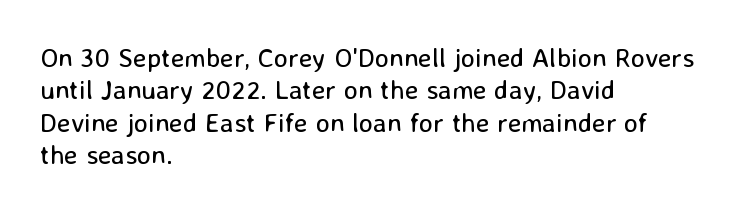
The font is comparable to plain body text, perhaps lighter. Line starts are locked; line ends wander. Nothing unusual about the tracking: characters are spaced as the font intends. The type sits square on the baseline with zero lean. Rule under the text: the space is simply empty.
